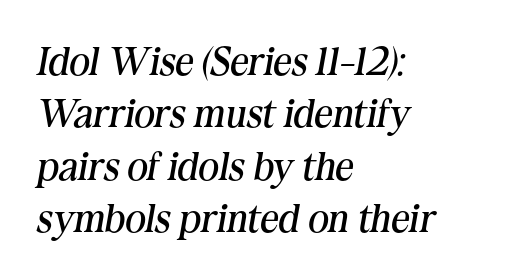
Q: Is the text bold? A: No.
Q: Is the text italic (slanted)? A: Yes, it leans right by about 10 degrees.
Q: Is the typeface a serif or a sans-serif typeface? A: Serif.
Q: Is the text underlined? A: No.
Q: How is the paragraph aligned? A: Left-aligned.
Q: Is the spacing between letters normal or unusually wide? A: Normal.
Q: Is the spacing between lines tight, normal or loose? A: Normal.
Q: Width (condensed, normal, or wide)? A: Normal.
Q: Stroke contrast? A: Medium.
Q: x-height? A: Medium.
Q: Monospaced? A: No.
